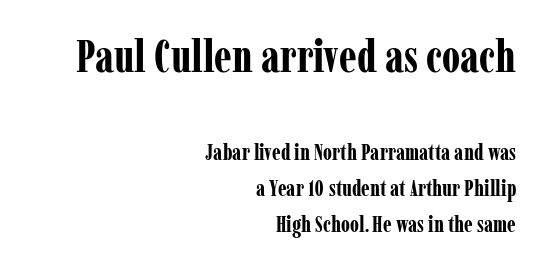
The image shows 45 px bold, condensed serif type, upright; set right-aligned, normal line spacing (1.64x), normal letter spacing, not underlined; the first (top) block is 2.05x larger; low stroke contrast and a medium x-height.
